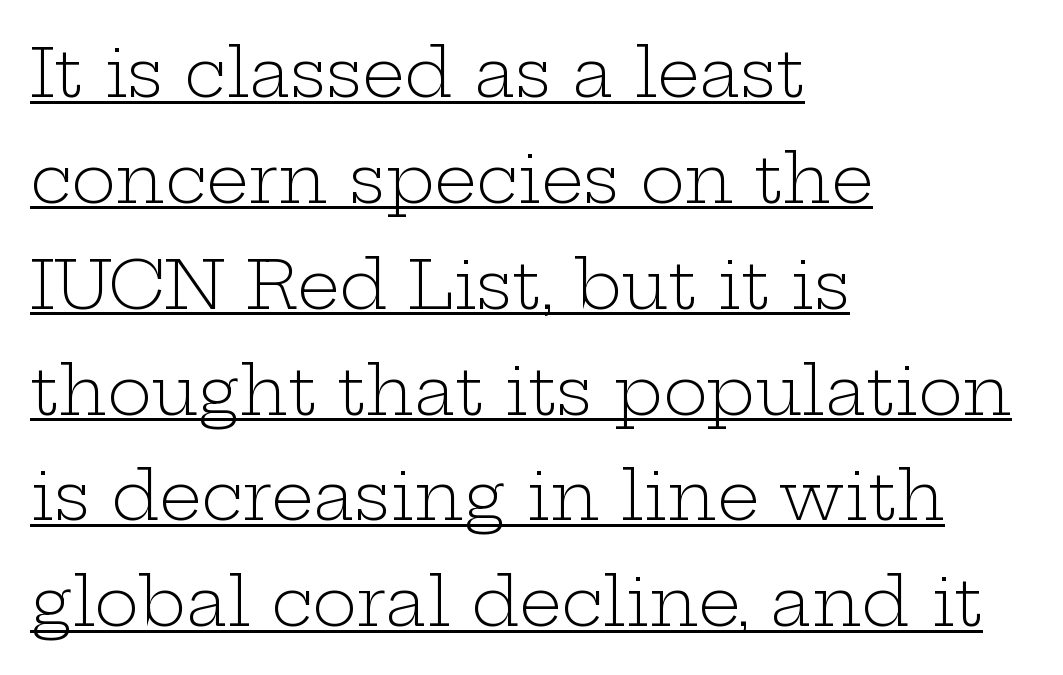
{"serif": "yes", "italic": "no", "bold": "no", "weight": "light", "width": "wide", "stroke_contrast": "low", "x_height": "medium", "monospaced": "no", "underline": "yes", "align": "left", "line_spacing": "normal", "line_spacing_ratio": 1.58, "letter_spacing": "normal", "letter_spacing_em": 0.0, "glyph_px": 67}
